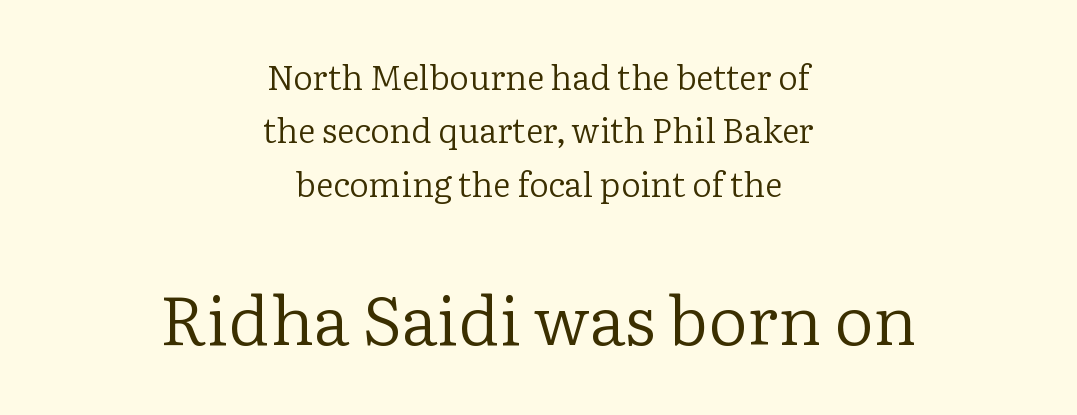
Q: Is the text bold? A: No.
Q: Is the text italic (slanted)? A: No, it is upright.
Q: Is the typeface a serif or a sans-serif typeface? A: Serif.
Q: Is the text underlined? A: No.
Q: How is the paragraph aligned? A: Centered.
Q: Is the spacing between letters normal or unusually wide? A: Normal.
Q: Is the spacing between lines tight, normal or loose? A: Normal.
Q: Which block of text is set in a larger size, the first (top) or the second (bottom)? A: The second (bottom) one.
Q: Width (condensed, normal, or wide)? A: Normal.
Q: Stroke contrast? A: Low.
Q: x-height? A: Medium.
Q: Monospaced? A: No.
